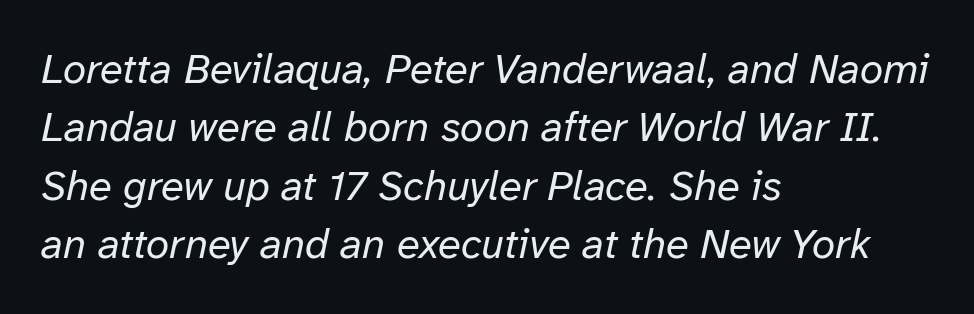
The image shows 42 px regular-weight type, italic (leaning right); set left-aligned, normal line spacing (1.39x), normal letter spacing, not underlined; low stroke contrast and a medium x-height.
